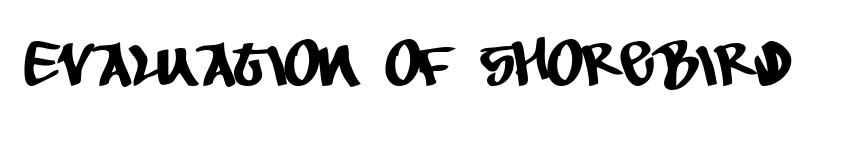
Nobody drew a line under any word here. Note the varied advance widths — an 'i' is clearly narrower than an 'm'. The glyphs in this specimen are sans serif. You could call the tracking neutral — neither tight nor loose.
